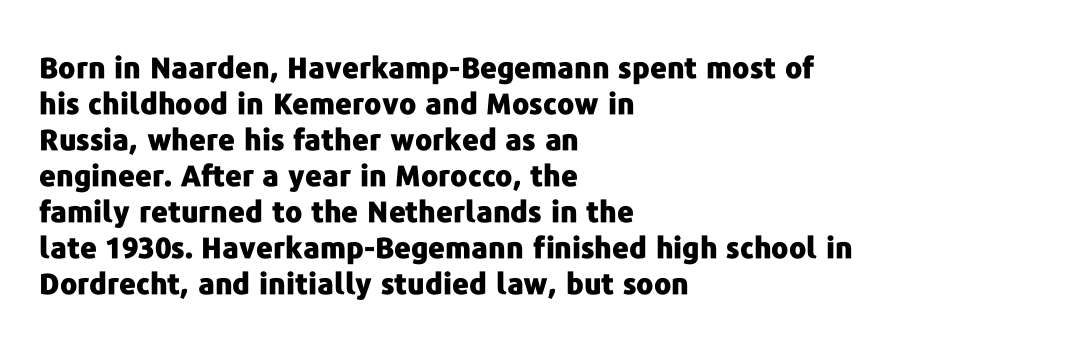
{"serif": "no", "italic": "no", "bold": "yes", "weight": "heavy", "width": "normal", "stroke_contrast": "low", "x_height": "medium", "monospaced": "no", "underline": "no", "align": "left", "line_spacing_ratio": 1.24, "letter_spacing": "normal", "letter_spacing_em": 0.0, "glyph_px": 29}
